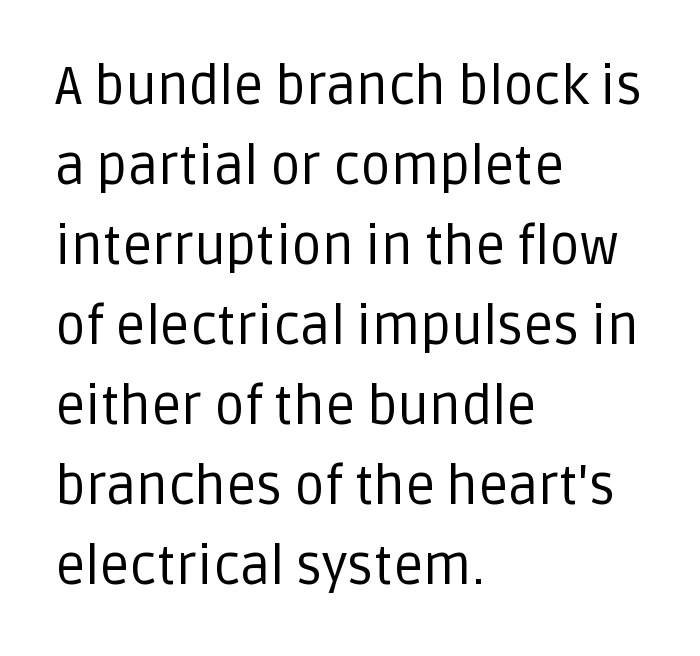
Looks like regular typesetting: each glyph gets only the width it needs. Rule under the text: the space is simply empty. The rendering uses a moderate line-height, typical for paragraphs. This is sans-serif lettering, the kind often seen on screens and signage. This rendering leaves character spacing at its baseline value. This rendering uses left alignment, leaving the right contour irregular.
